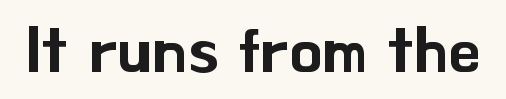
This rendering features lettering with no underline. No extra tracking has been applied to these lines. It's the straight-up-and-down kind of type. Note the varied advance widths — an 'i' is clearly narrower than an 'm'.
